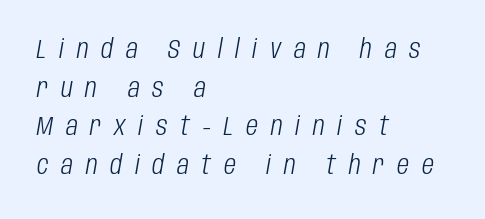
The image shows 26 px text type, italic (leaning right); set left-aligned, normal line spacing (1.49x), unusually wide letter spacing (+0.49 em), not underlined.
